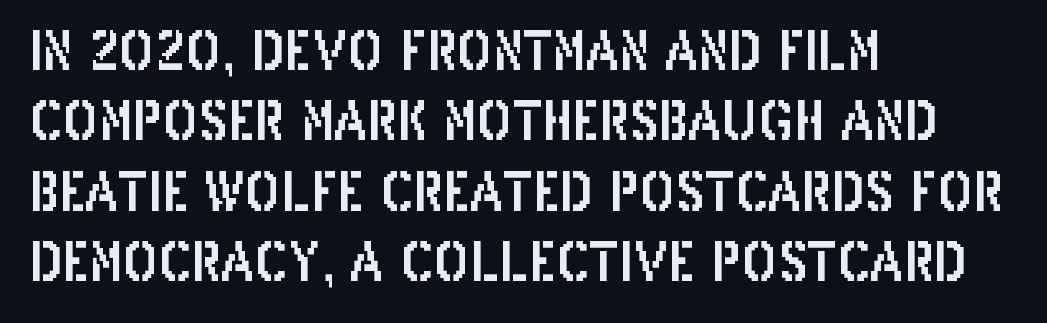
{"serif": "no", "italic": "no", "width": "condensed", "stroke_contrast": "low", "x_height": "large", "monospaced": "no", "underline": "no", "align": "left", "line_spacing": "normal", "line_spacing_ratio": 1.33, "letter_spacing": "normal", "letter_spacing_em": 0.0, "glyph_px": 53}
